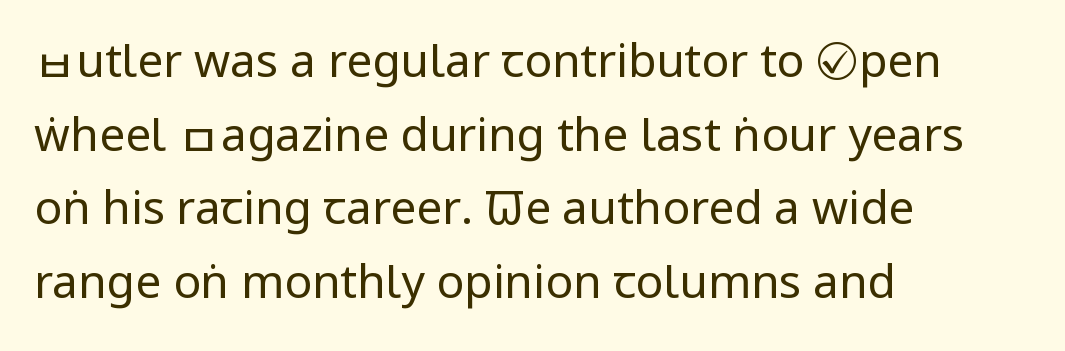
You could call the tracking neutral — neither tight nor loose. Horizontal bands of white between lines are of average thickness. You can tell it's not italic because the verticals are truly vertical. Typographically, this falls in the sans-serif category. Letters have the restrained weight of plain body copy at most. Varying glyph widths throughout — classic text-font behaviour.
